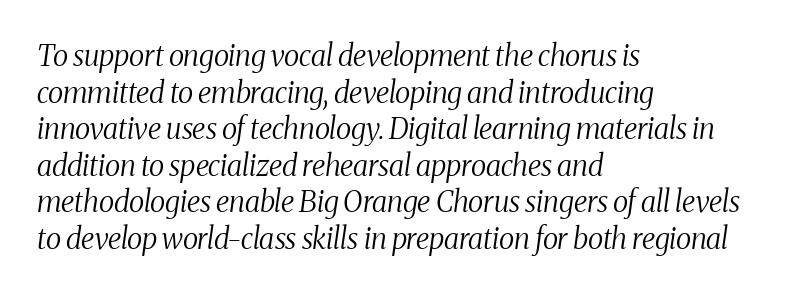
Q: Is the text bold? A: No.
Q: Is the text italic (slanted)? A: Yes, it leans right by about 8 degrees.
Q: Is the typeface a serif or a sans-serif typeface? A: Serif.
Q: Is the text underlined? A: No.
Q: How is the paragraph aligned? A: Left-aligned.
Q: Is the spacing between letters normal or unusually wide? A: Normal.
Q: Is the spacing between lines tight, normal or loose? A: Normal.
Q: Width (condensed, normal, or wide)? A: Condensed.
Q: Stroke contrast? A: Medium.
Q: x-height? A: Medium.
Q: Monospaced? A: No.
